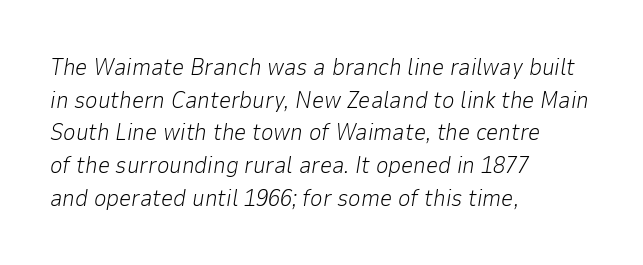
No word sits above an underline. Is the stroke heavy? The answer is a plain regular-or-lighter. This rendering leaves character spacing at its baseline value. The font's italic variant was chosen for this text. The lines are quadded left. Interline gaps are of average width in this sample.
